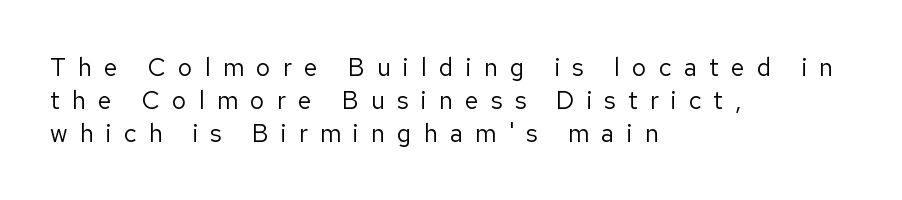
{"italic": "no", "bold": "no", "underline": "no", "align": "left", "line_spacing": "normal", "line_spacing_ratio": 1.32, "letter_spacing": "wide", "letter_spacing_em": 0.49, "glyph_px": 25}
